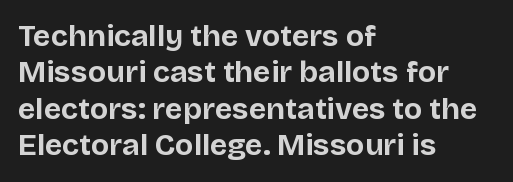
Q: Is the text bold? A: Yes.
Q: Is the text italic (slanted)? A: No, it is upright.
Q: Is the typeface a serif or a sans-serif typeface? A: Sans-serif.
Q: Is the text underlined? A: No.
Q: How is the paragraph aligned? A: Left-aligned.
Q: Is the spacing between letters normal or unusually wide? A: Normal.
Q: Width (condensed, normal, or wide)? A: Normal.
Q: Stroke contrast? A: Low.
Q: x-height? A: Large.
Q: Monospaced? A: No.
